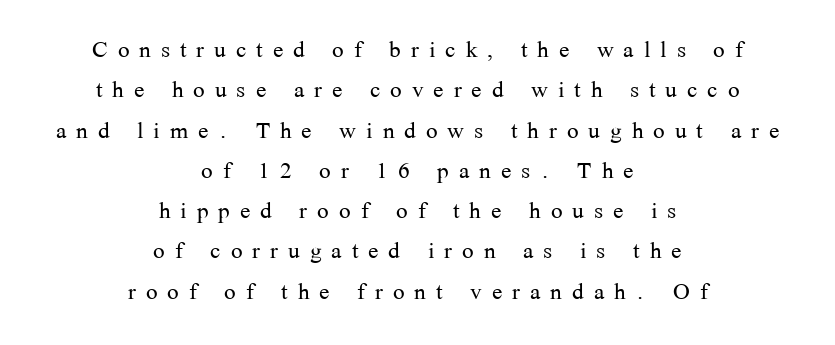
Q: Is the text bold? A: No.
Q: Is the text italic (slanted)? A: No, it is upright.
Q: Is the typeface a serif or a sans-serif typeface? A: Serif.
Q: Is the text underlined? A: No.
Q: How is the paragraph aligned? A: Centered.
Q: Is the spacing between letters normal or unusually wide? A: Unusually wide.
Q: Is the spacing between lines tight, normal or loose? A: Normal.
Q: Width (condensed, normal, or wide)? A: Normal.
Q: Stroke contrast? A: Medium.
Q: x-height? A: Medium.
Q: Monospaced? A: No.
